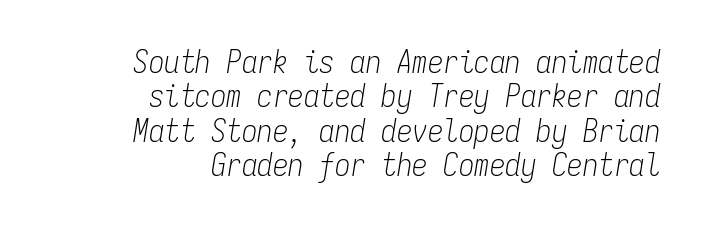
{"italic": "yes", "lean": "right", "slant_degrees": 9, "bold": "no", "weight": "light", "width": "condensed", "stroke_contrast": "low", "x_height": "medium", "monospaced": "yes", "underline": "no", "align": "right", "line_spacing": "tight", "line_spacing_ratio": 1.11, "letter_spacing": "normal", "letter_spacing_em": 0.0, "glyph_px": 31}
